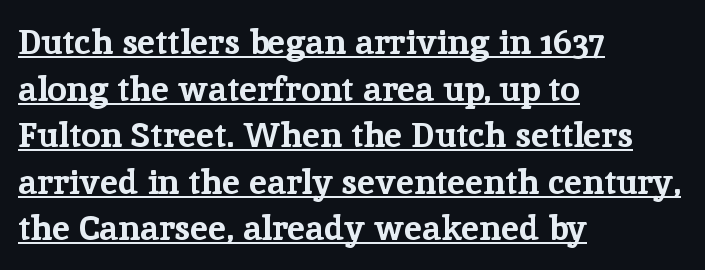
The image shows 35 px bold serif type, upright; set left-aligned, normal line spacing (1.33x), normal letter spacing, underlined; low stroke contrast and a medium x-height.
